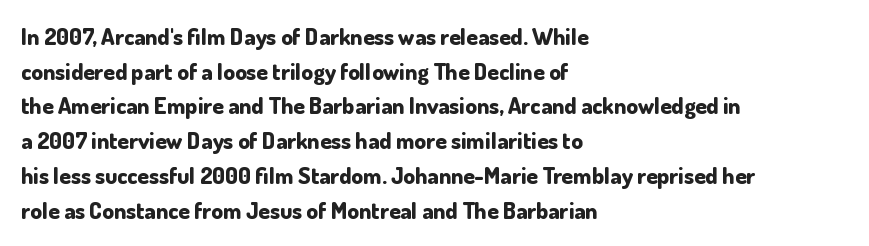
Every stem runs plumb, perpendicular to the baseline. The typesetting leans heavy: a genuine bold. Anything drawn beneath the words? Only blank space. The paragraph shown leans on its left margin. In terms of letterspacing, this is plain default setting. The space between consecutive lines is moderate.
